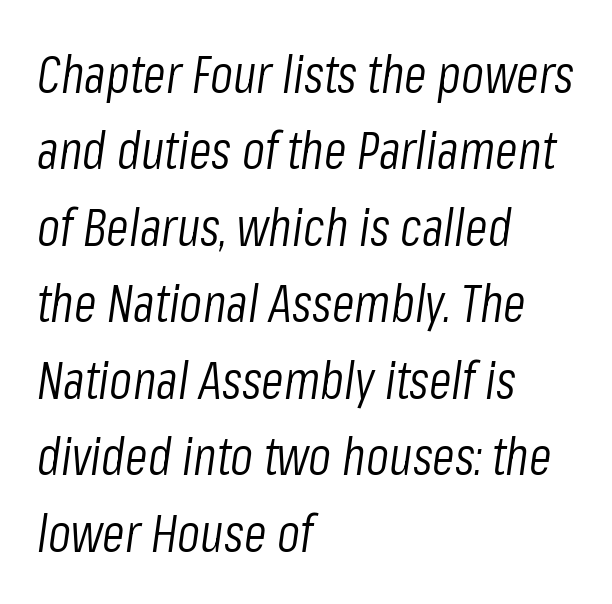
The image shows 52 px light, condensed type, italic (leaning right); set left-aligned, normal line spacing (1.47x), normal letter spacing, not underlined; low stroke contrast and a medium x-height.
